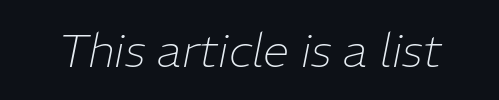
The image shows 47 px thin type, italic (leaning right); set normal letter spacing, not underlined; low stroke contrast and a medium x-height.
